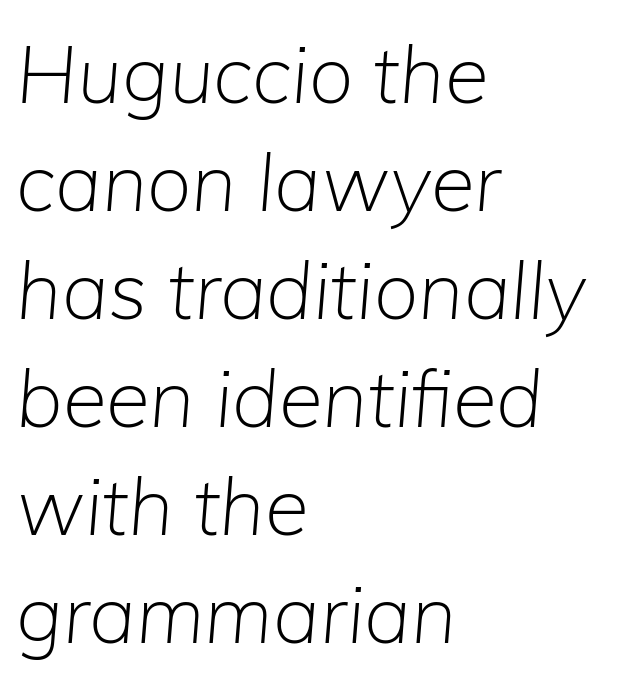
Bare-footed words on every line. Heaviness? Minimal to ordinary, like unemphasized prose. Here the glyphs are tracked normally, forming tight word shapes. In CSS terms this would be text-align: left. The passage shown leans; its letterforms are oblique.
